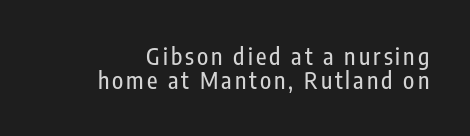
Leading is clearly below the norm, producing a dense column. The letters stand straight up with perfectly vertical stems. The passage shown is not underscored anywhere.
